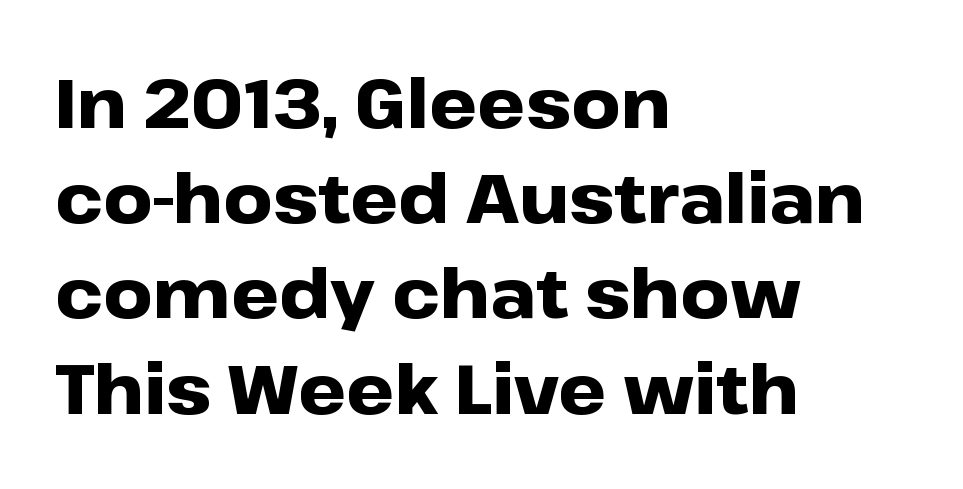
{"serif": "no", "italic": "no", "bold": "yes", "weight": "heavy", "width": "wide", "stroke_contrast": "low", "x_height": "medium", "monospaced": "no", "underline": "no", "align": "left", "line_spacing": "normal", "line_spacing_ratio": 1.4, "letter_spacing": "normal", "letter_spacing_em": 0.0, "glyph_px": 68}
